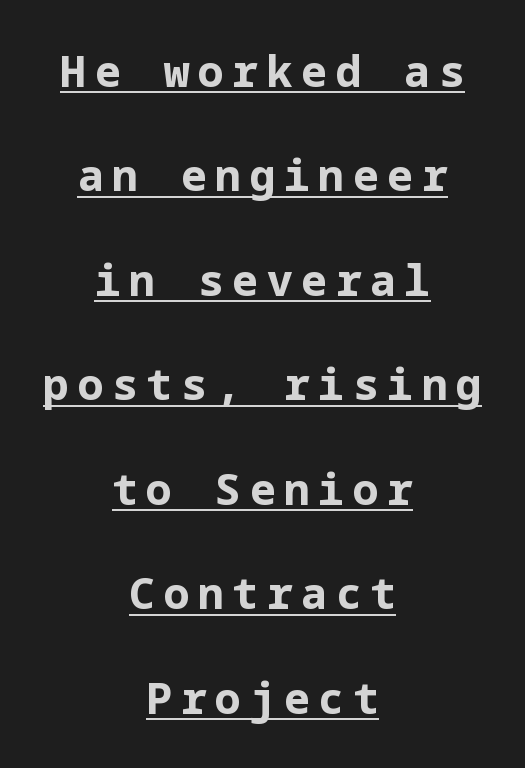
{"serif": "no", "italic": "no", "bold": "yes", "weight": "bold", "width": "normal", "stroke_contrast": "low", "x_height": "medium", "underline": "yes", "align": "center", "line_spacing": "loose", "line_spacing_ratio": 2.43, "letter_spacing": "wide", "letter_spacing_em": 0.2, "glyph_px": 43}
